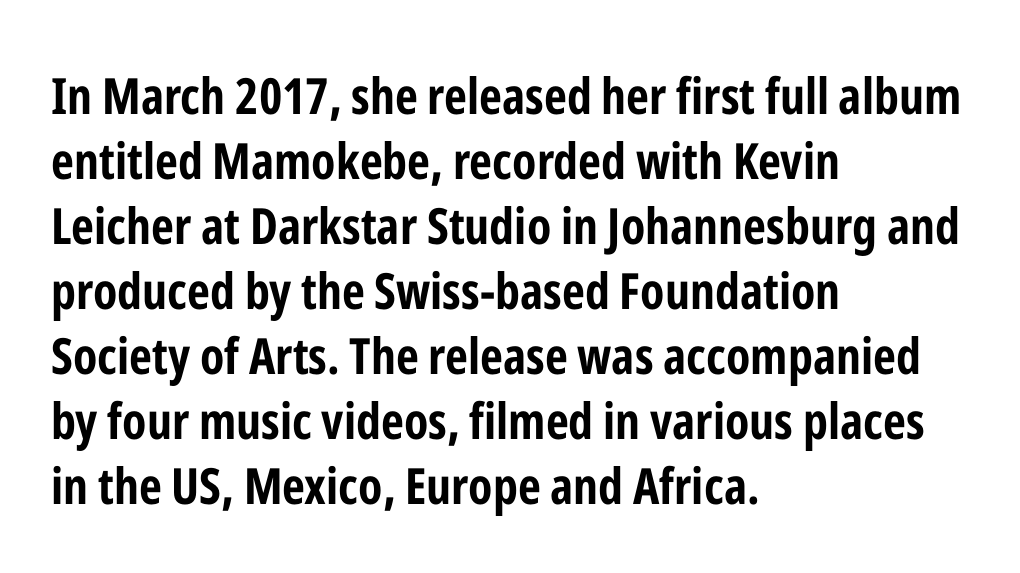
The image shows 50 px bold, condensed sans-serif type, upright; set left-aligned, normal line spacing (1.3x), normal letter spacing, not underlined; low stroke contrast and a medium x-height.
